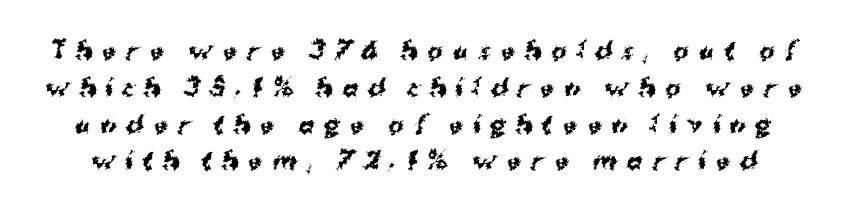
The image shows 23 px bold type; set normal line spacing (1.6x), unusually wide letter spacing (+0.43 em), not underlined.
